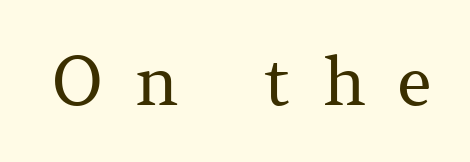
The image shows 67 px regular-weight serif type, upright; set unusually wide letter spacing (+0.47 em), not underlined; medium stroke contrast and a medium x-height.
